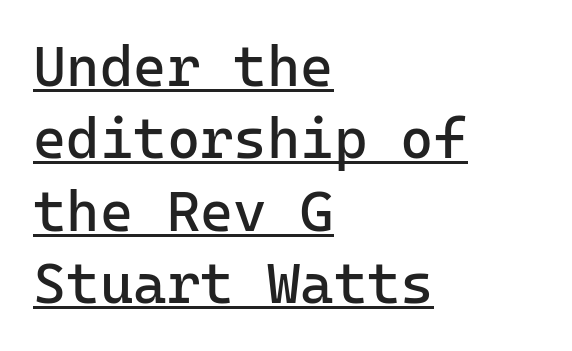
Q: Is the text bold? A: No.
Q: Is the text italic (slanted)? A: No, it is upright.
Q: Is the typeface a serif or a sans-serif typeface? A: Sans-serif.
Q: Is the text underlined? A: Yes.
Q: How is the paragraph aligned? A: Left-aligned.
Q: Is the spacing between letters normal or unusually wide? A: Normal.
Q: Is the spacing between lines tight, normal or loose? A: Normal.
Q: Width (condensed, normal, or wide)? A: Normal.
Q: Stroke contrast? A: Low.
Q: x-height? A: Medium.
Q: Monospaced? A: Yes.
